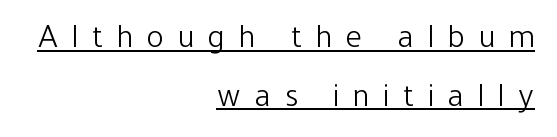
Q: Is the text bold? A: No.
Q: Is the text italic (slanted)? A: No, it is upright.
Q: Is the typeface a serif or a sans-serif typeface? A: Sans-serif.
Q: Is the text underlined? A: Yes.
Q: How is the paragraph aligned? A: Right-aligned.
Q: Is the spacing between letters normal or unusually wide? A: Unusually wide.
Q: Width (condensed, normal, or wide)? A: Condensed.
Q: Stroke contrast? A: Low.
Q: x-height? A: Medium.
Q: Monospaced? A: No.
